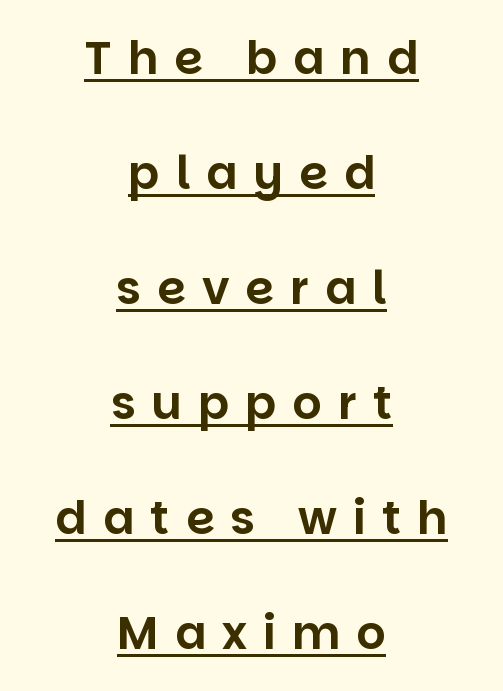
Q: Is the text italic (slanted)? A: No, it is upright.
Q: Is the typeface a serif or a sans-serif typeface? A: Sans-serif.
Q: Is the text underlined? A: Yes.
Q: How is the paragraph aligned? A: Centered.
Q: Is the spacing between letters normal or unusually wide? A: Unusually wide.
Q: Is the spacing between lines tight, normal or loose? A: Loose.
Q: Width (condensed, normal, or wide)? A: Normal.
Q: Stroke contrast? A: Low.
Q: x-height? A: Large.
Q: Monospaced? A: No.
